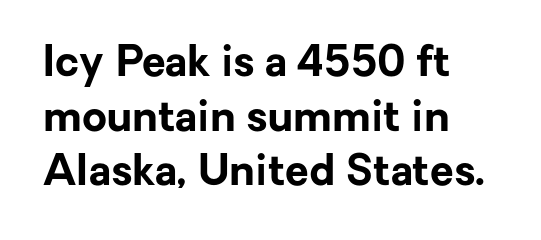
Look at the bottom of the vertical strokes: they stop flat, with no serifs. Alignment: flush left. Horizontal bands of white between lines are of average thickness. Think of a printed novel: that variable character pitch is what you see here.
